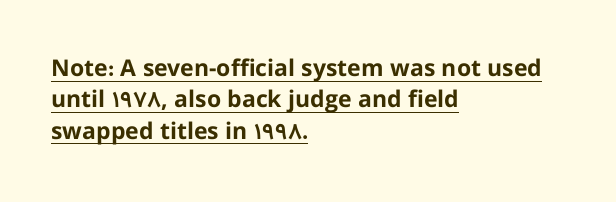
Q: Is the text bold? A: Yes.
Q: Is the text italic (slanted)? A: No, it is upright.
Q: Is the text underlined? A: Yes.
Q: How is the paragraph aligned? A: Left-aligned.
Q: Is the spacing between letters normal or unusually wide? A: Normal.
Q: Is the spacing between lines tight, normal or loose? A: Normal.
